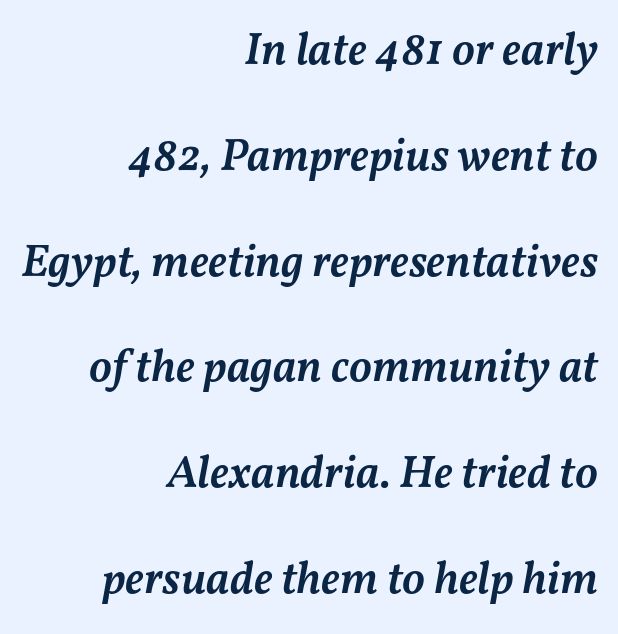
Q: Is the text bold? A: Semi-bold.
Q: Is the text italic (slanted)? A: Yes, it leans right by about 11 degrees.
Q: Is the text underlined? A: No.
Q: How is the paragraph aligned? A: Right-aligned.
Q: Is the spacing between letters normal or unusually wide? A: Normal.
Q: Is the spacing between lines tight, normal or loose? A: Loose.
Q: Width (condensed, normal, or wide)? A: Normal.
Q: Stroke contrast? A: Medium.
Q: x-height? A: Medium.
Q: Monospaced? A: No.
